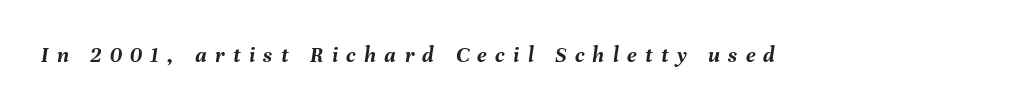
Q: Is the text bold? A: Yes.
Q: Is the text italic (slanted)? A: Yes, it leans right by about 8 degrees.
Q: Is the text underlined? A: No.
Q: Is the spacing between letters normal or unusually wide? A: Unusually wide.
